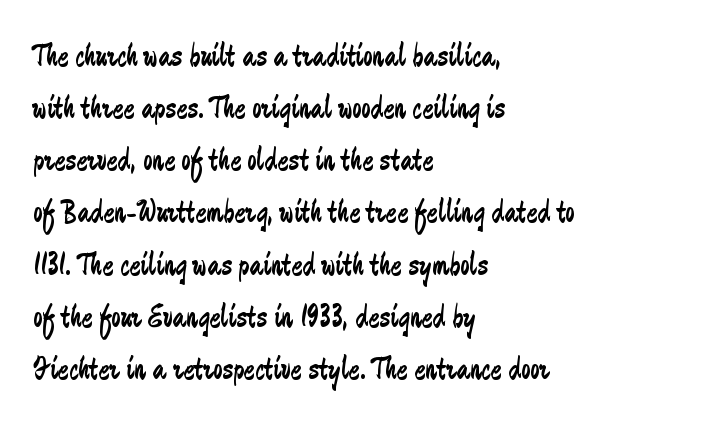
A typesetter would call this proportional, since set widths differ per character. Compared with a centered layout, this one pins lines to the left instead. Quick note: underline off. Serif or sans? Sans — the stroke terminals are bare. Baseline-to-baseline distance is the conventional proportion of letter height.
